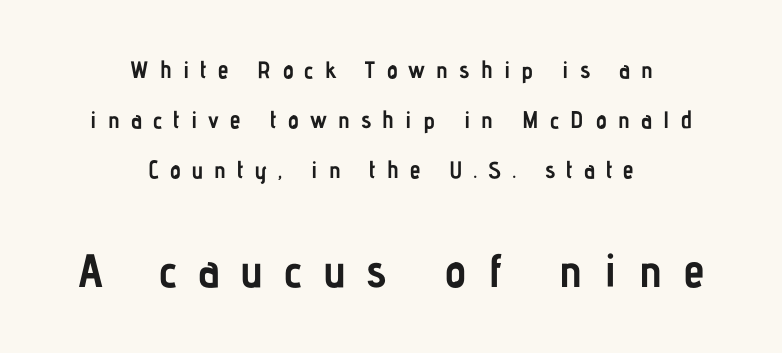
The image shows 47 px semibold, condensed sans-serif type, upright; set centered, loose line spacing (2.08x), unusually wide letter spacing (+0.46 em), not underlined; the second (bottom) block is 1.96x larger; low stroke contrast and a medium x-height.
